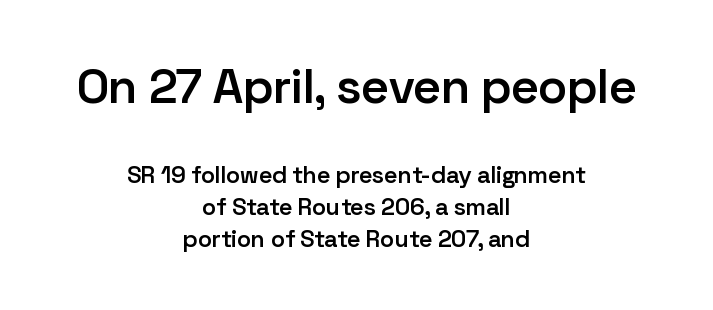
The image shows 49 px semibold sans-serif type, upright; set centered, normal line spacing (1.34x), normal letter spacing, not underlined; the first (top) block is 2.04x larger; low stroke contrast and a medium x-height.
